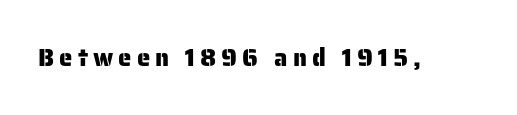
{"italic": "no", "underline": "no", "letter_spacing": "wide", "letter_spacing_em": 0.21, "glyph_px": 24}
